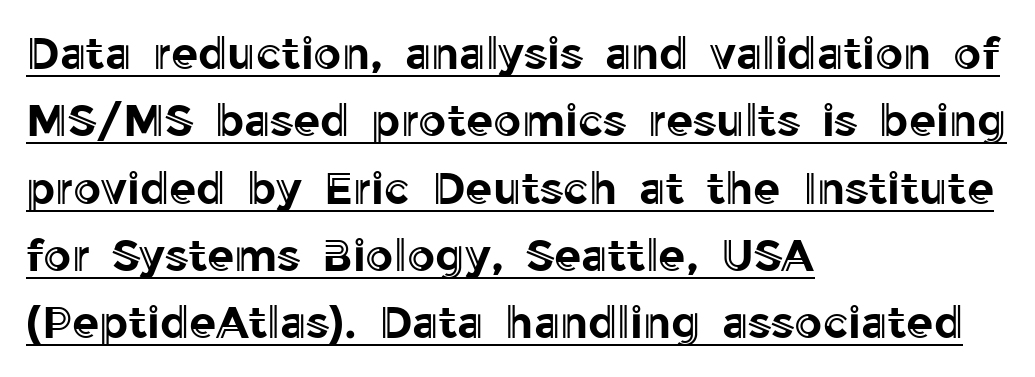
Here the designer chose a conventional face with non-uniform glyph widths. A roman cut, with each character standing at attention. The sample's only ornament is a line tracing under the words. Rows of type keep a routine distance in the vertical direction.
